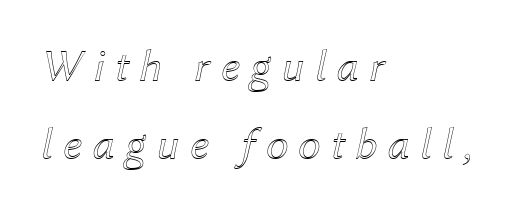
Q: Is the text italic (slanted)? A: Yes, it leans right by about 12 degrees.
Q: Is the text underlined? A: No.
Q: How is the paragraph aligned? A: Left-aligned.
Q: Is the spacing between letters normal or unusually wide? A: Unusually wide.
Q: Is the spacing between lines tight, normal or loose? A: Normal.
Q: Width (condensed, normal, or wide)? A: Normal.
Q: x-height? A: Medium.
Q: Monospaced? A: No.
